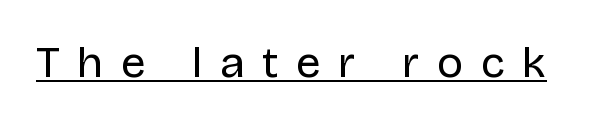
This sample uses expanded letter spacing, leaving extra air between glyphs. Does the type have serifs? No, each stem ends abruptly. Nothing heavy about these letters — not bold at all. The letters advance in unequal steps, a hallmark of proportional type. This sample carries an underscore along the baseline area. This is the regular roman posture of the typeface.
